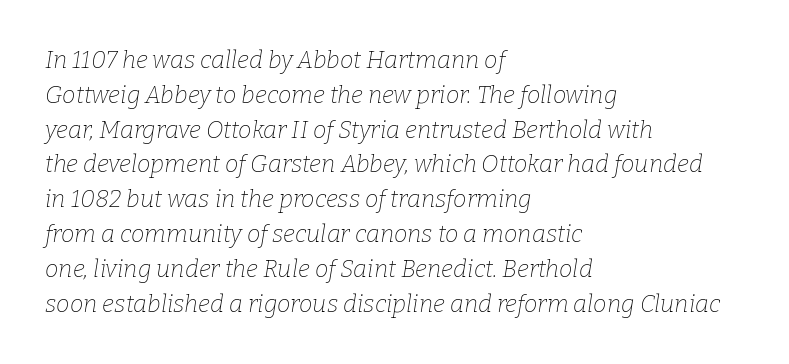
Q: Is the text bold? A: No.
Q: Is the text italic (slanted)? A: Yes, it leans right by about 9 degrees.
Q: Is the text underlined? A: No.
Q: How is the paragraph aligned? A: Left-aligned.
Q: Is the spacing between letters normal or unusually wide? A: Normal.
Q: Is the spacing between lines tight, normal or loose? A: Normal.
